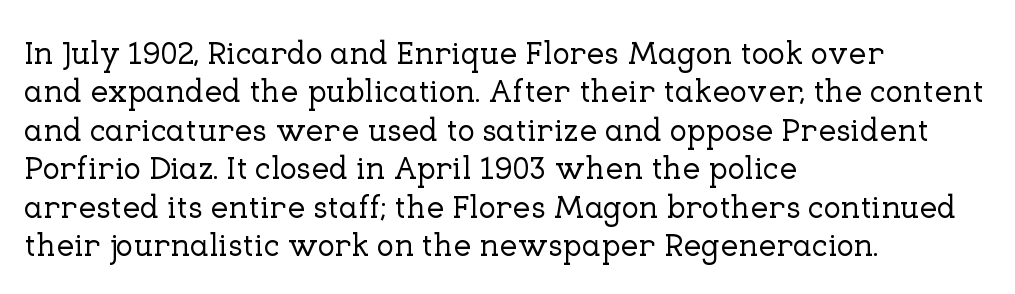
Q: Is the text italic (slanted)? A: No, it is upright.
Q: Is the typeface a serif or a sans-serif typeface? A: Serif.
Q: Is the text underlined? A: No.
Q: How is the paragraph aligned? A: Left-aligned.
Q: Is the spacing between letters normal or unusually wide? A: Normal.
Q: Width (condensed, normal, or wide)? A: Normal.
Q: Stroke contrast? A: Low.
Q: x-height? A: Medium.
Q: Monospaced? A: No.
